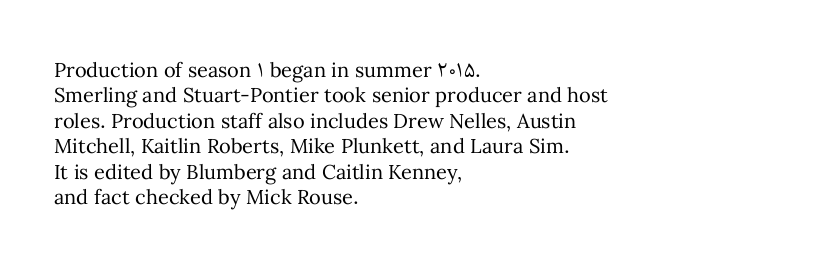
The rows are spaced the way most documents space them. Weight: in the light-to-regular range. Each word holds together tightly as a unit, with standard inter-letter gaps. Nobody drew a line under any word here.
